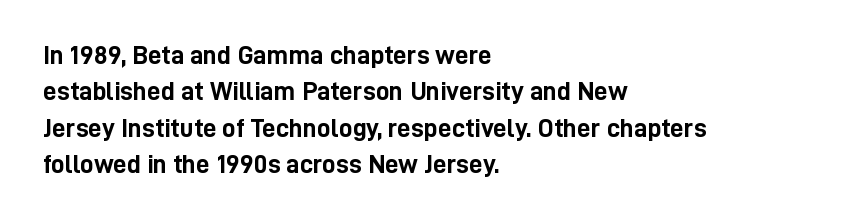
The lettering stays uniformly vertical, giving the passage a roman look. Letters rest on an invisible, unmarked baseline. This block has exactly the height ordinary leading produces. Spacing between characters is what you'd get straight out of the box. Notice how thick the strokes are: this is what a full bold looks like.
